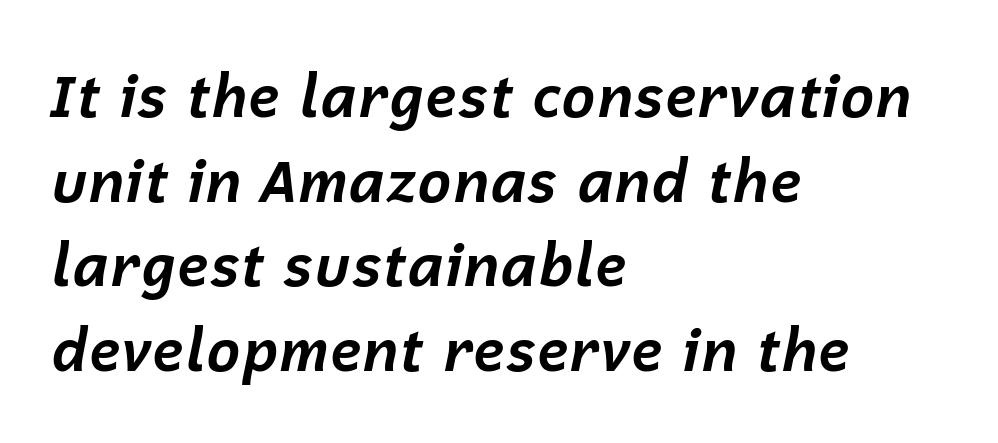
The image shows 58 px bold type, italic (leaning right); set left-aligned, normal line spacing (1.46x), normal letter spacing, not underlined; low stroke contrast and a medium x-height.
